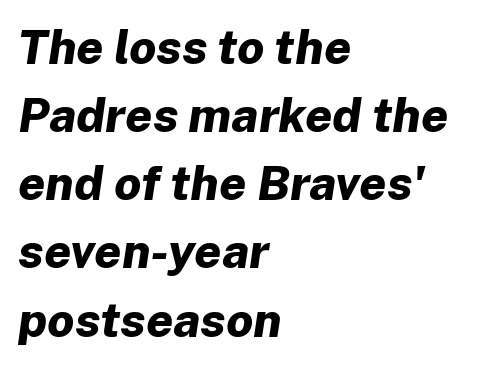
The image shows 48 px bold type, italic (leaning right); set left-aligned, normal line spacing (1.42x), normal letter spacing, not underlined; low stroke contrast and a medium x-height.
